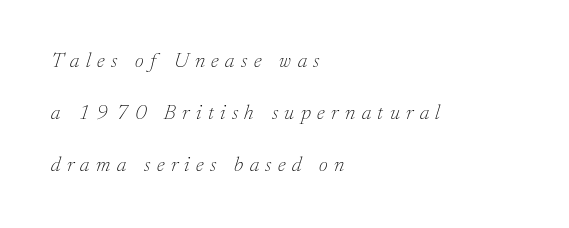
The image shows 21 px text type, italic (leaning right); set left-aligned, loose line spacing (2.47x), unusually wide letter spacing (+0.31 em), not underlined.
